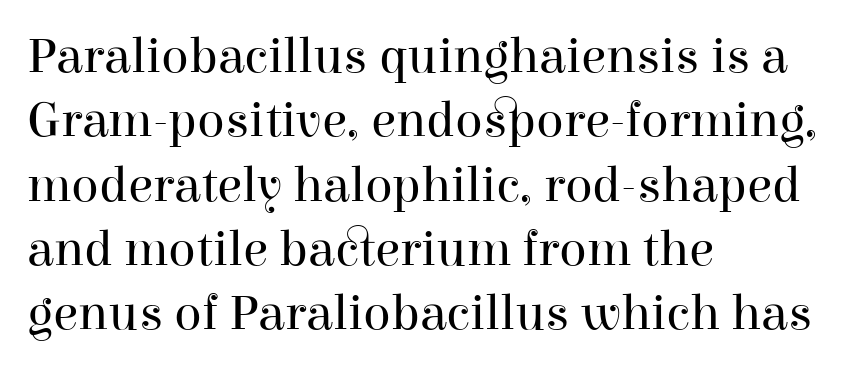
{"serif": "yes", "italic": "no", "bold": "no", "weight": "regular", "width": "normal", "stroke_contrast": "high", "x_height": "medium", "monospaced": "no", "underline": "no", "align": "left", "line_spacing": "normal", "line_spacing_ratio": 1.26, "letter_spacing": "normal", "letter_spacing_em": 0.0, "glyph_px": 51}
